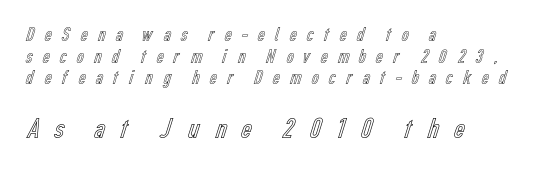
Q: Is the text italic (slanted)? A: Yes.
Q: Is the text underlined? A: No.
Q: How is the paragraph aligned? A: Left-aligned.
Q: Is the spacing between letters normal or unusually wide? A: Unusually wide.
Q: Is the spacing between lines tight, normal or loose? A: Tight.
Q: Which block of text is set in a larger size, the first (top) or the second (bottom)? A: The second (bottom) one.
Q: Width (condensed, normal, or wide)? A: Condensed.
Q: x-height? A: Medium.
Q: Monospaced? A: No.
